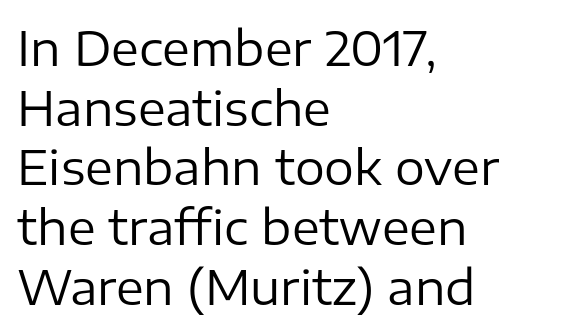
{"serif": "no", "italic": "no", "bold": "no", "weight": "regular", "width": "normal", "stroke_contrast": "low", "x_height": "medium", "monospaced": "no", "underline": "no", "align": "left", "line_spacing": "normal", "line_spacing_ratio": 1.27, "letter_spacing": "normal", "letter_spacing_em": 0.0, "glyph_px": 47}
